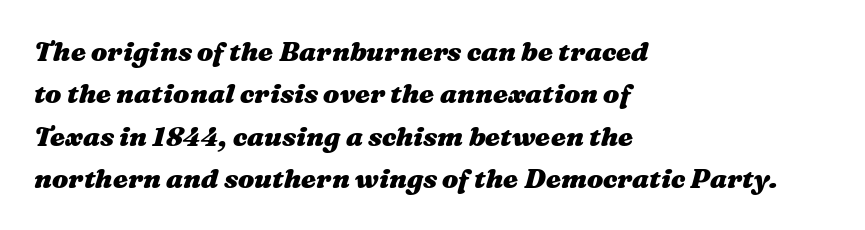
Q: Is the text bold? A: Yes.
Q: Is the text italic (slanted)? A: Yes, it leans right by about 16 degrees.
Q: Is the text underlined? A: No.
Q: How is the paragraph aligned? A: Left-aligned.
Q: Is the spacing between letters normal or unusually wide? A: Normal.
Q: Is the spacing between lines tight, normal or loose? A: Normal.
